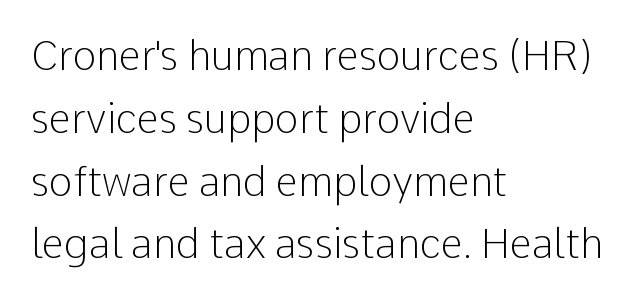
The image shows 40 px light sans-serif type, upright; set left-aligned, normal line spacing (1.57x), normal letter spacing, not underlined; low stroke contrast and a medium x-height.
